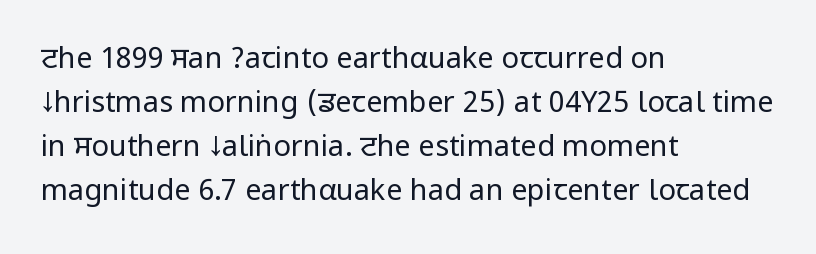
Q: Is the text bold? A: No.
Q: Is the text italic (slanted)? A: No, it is upright.
Q: Is the typeface a serif or a sans-serif typeface? A: Sans-serif.
Q: Is the text underlined? A: No.
Q: How is the paragraph aligned? A: Left-aligned.
Q: Is the spacing between letters normal or unusually wide? A: Normal.
Q: Is the spacing between lines tight, normal or loose? A: Normal.
Q: Width (condensed, normal, or wide)? A: Condensed.
Q: Stroke contrast? A: Low.
